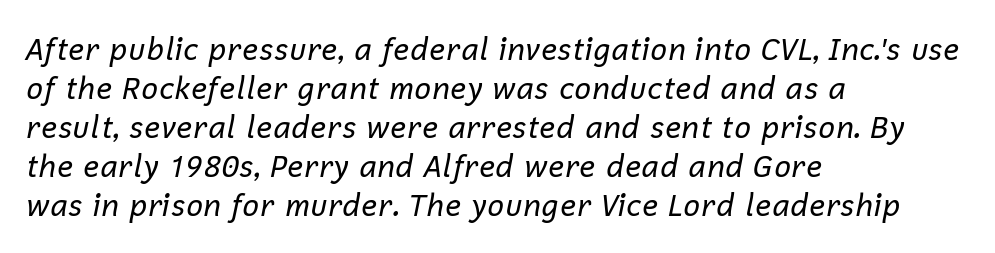
Q: Is the text bold? A: No.
Q: Is the text italic (slanted)? A: Yes, it leans right by about 12 degrees.
Q: Is the text underlined? A: No.
Q: How is the paragraph aligned? A: Left-aligned.
Q: Is the spacing between letters normal or unusually wide? A: Normal.
Q: Is the spacing between lines tight, normal or loose? A: Normal.
Q: Width (condensed, normal, or wide)? A: Normal.
Q: Stroke contrast? A: Low.
Q: x-height? A: Medium.
Q: Monospaced? A: No.
